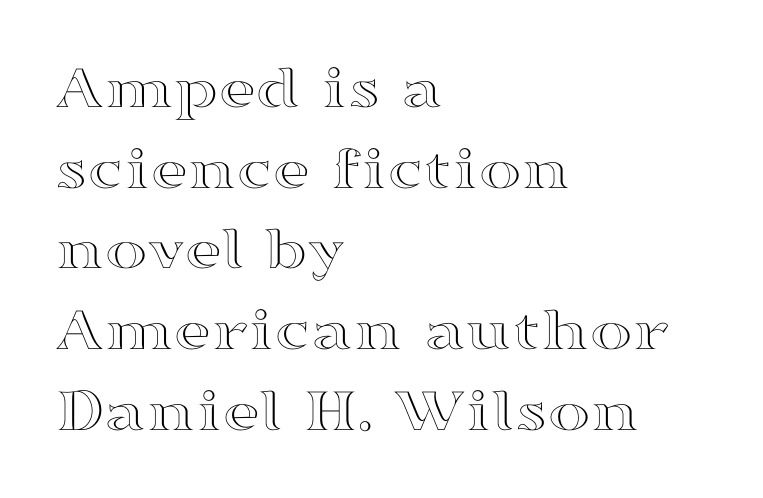
Q: Is the text italic (slanted)? A: No, it is upright.
Q: Is the text underlined? A: No.
Q: How is the paragraph aligned? A: Left-aligned.
Q: Is the spacing between letters normal or unusually wide? A: Normal.
Q: Is the spacing between lines tight, normal or loose? A: Normal.
Q: Width (condensed, normal, or wide)? A: Wide.
Q: x-height? A: Medium.
Q: Monospaced? A: No.
